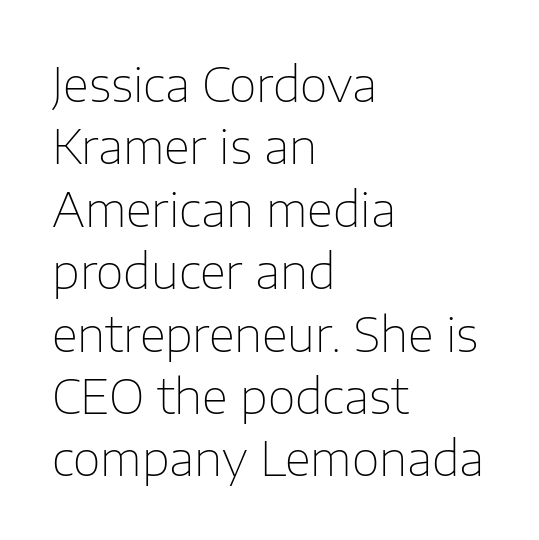
Horizontally, the lines are justified to the leading edge only. Italic: no, the glyphs are upright roman. Here the designer chose a conventional face with non-uniform glyph widths. In terms of letterspacing, this is plain default setting.
